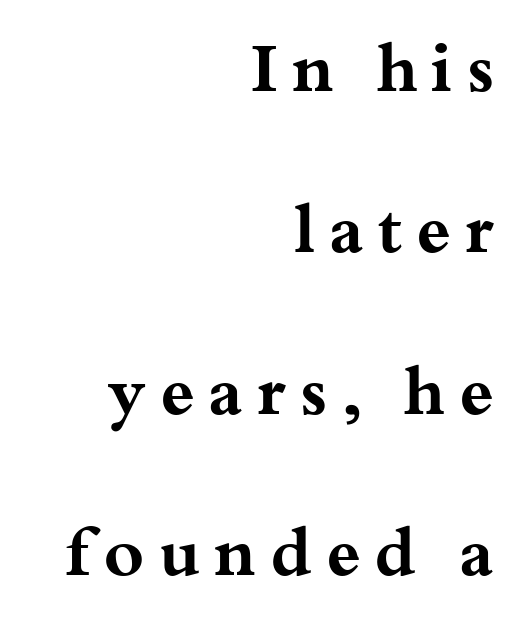
Horizontally, the lines are justified to the trailing edge only. Caption: bold face, heavy strokes. The letters carry serifs — small finishing strokes at the ends of their stems. The zone under the glyphs is completely vacant. Posture: upright roman.
